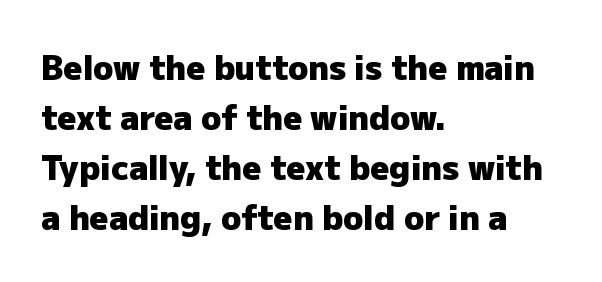
{"serif": "no", "italic": "no", "bold": "yes", "weight": "heavy", "width": "normal", "stroke_contrast": "low", "x_height": "medium", "monospaced": "no", "underline": "no", "align": "left", "line_spacing": "normal", "line_spacing_ratio": 1.52, "letter_spacing": "normal", "letter_spacing_em": 0.0, "glyph_px": 33}
